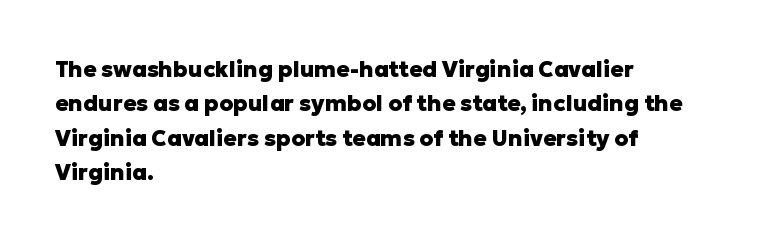
The image shows 22 px bold type, upright; set left-aligned, normal line spacing (1.56x), normal letter spacing, not underlined.
